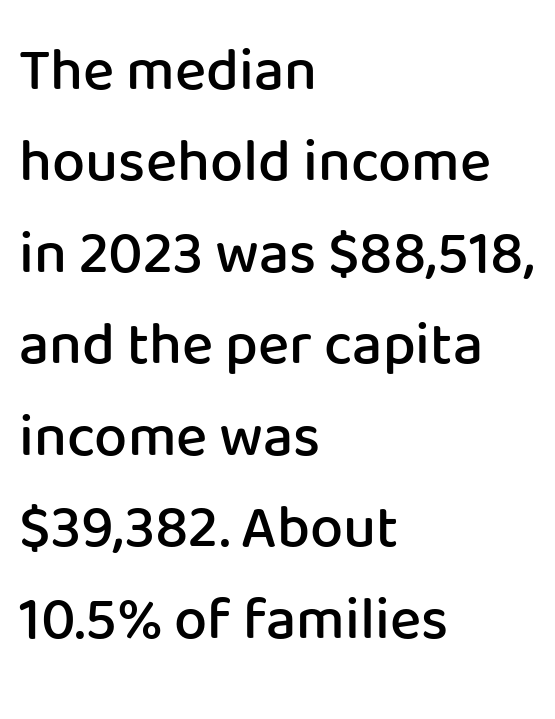
Q: Is the text bold? A: Semi-bold.
Q: Is the text italic (slanted)? A: No, it is upright.
Q: Is the typeface a serif or a sans-serif typeface? A: Sans-serif.
Q: Is the text underlined? A: No.
Q: How is the paragraph aligned? A: Left-aligned.
Q: Is the spacing between letters normal or unusually wide? A: Normal.
Q: Is the spacing between lines tight, normal or loose? A: Normal.
Q: Width (condensed, normal, or wide)? A: Normal.
Q: Stroke contrast? A: Low.
Q: x-height? A: Medium.
Q: Monospaced? A: No.
